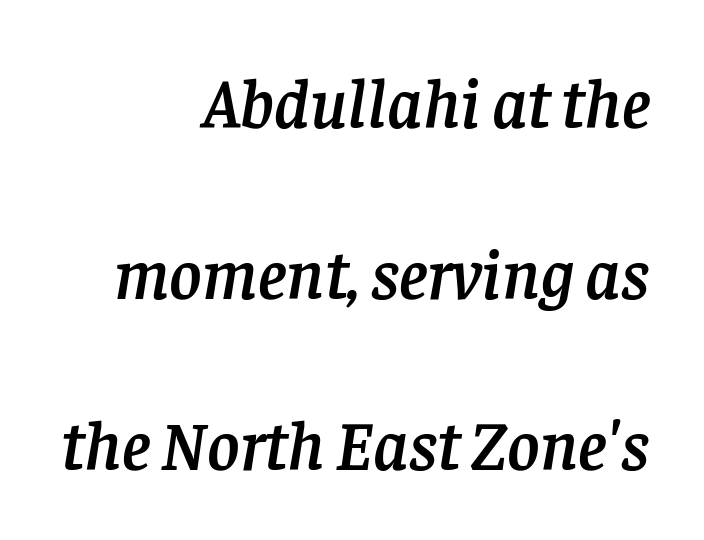
{"serif": "yes", "italic": "yes", "lean": "right", "slant_degrees": 8, "width": "normal", "stroke_contrast": "low", "x_height": "large", "monospaced": "no", "underline": "no", "align": "right", "line_spacing": "loose", "line_spacing_ratio": 2.44, "letter_spacing": "normal", "letter_spacing_em": 0.0, "glyph_px": 70}
